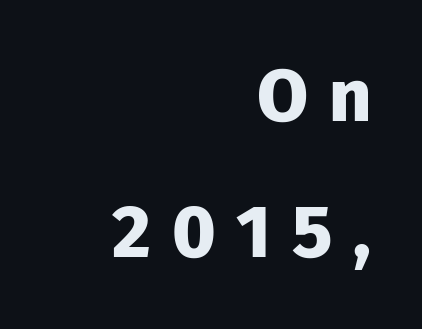
The image shows 74 px heavy sans-serif type, upright; set right-aligned, line spacing 1.84x, unusually wide letter spacing (+0.28 em), not underlined; low stroke contrast and a medium x-height.
